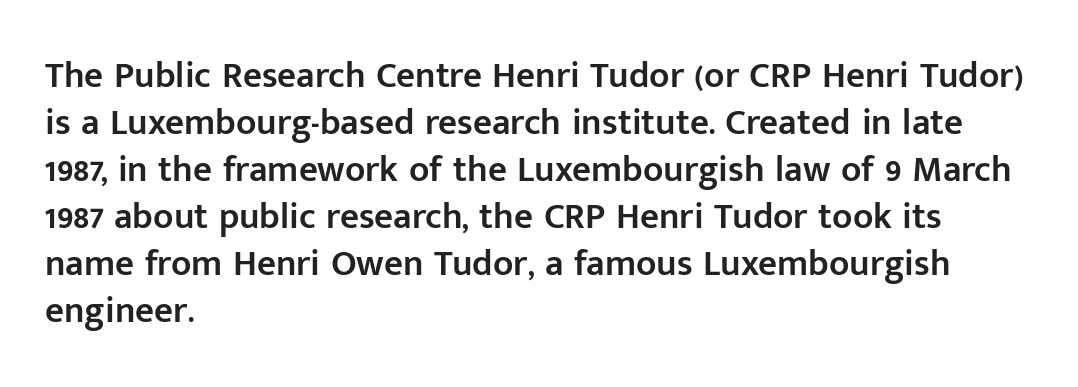
Check where the strokes stop: nothing finishes them off — pure sans. This sample is left-justified, so line endings fall wherever the words run out. Letters rest on an invisible, unmarked baseline. Upright lettering throughout.
